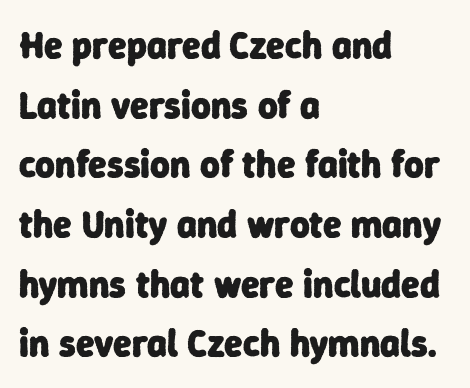
Q: Is the text bold? A: Yes.
Q: Is the typeface a serif or a sans-serif typeface? A: Sans-serif.
Q: Is the text underlined? A: No.
Q: How is the paragraph aligned? A: Left-aligned.
Q: Is the spacing between letters normal or unusually wide? A: Normal.
Q: Is the spacing between lines tight, normal or loose? A: Normal.
Q: Width (condensed, normal, or wide)? A: Normal.
Q: Stroke contrast? A: Low.
Q: x-height? A: Medium.
Q: Monospaced? A: No.
